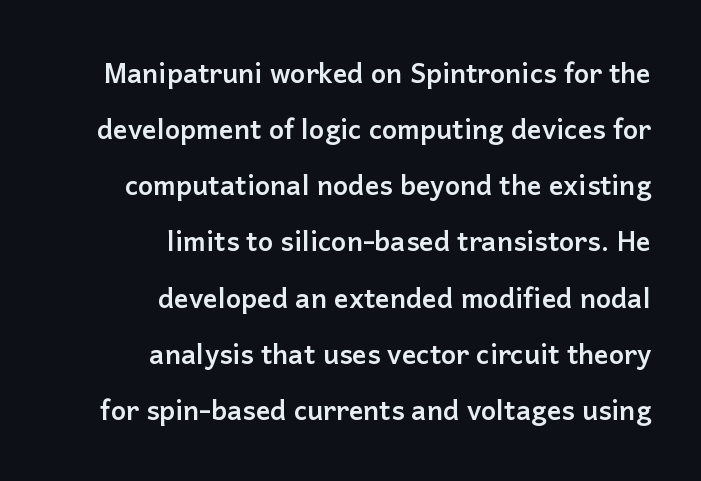
How would I describe the line gaps? Wide and relaxed. Posture: upright roman. Where is the straight margin? On the right. The glyphs are unaccompanied by any horizontal stroke below them. Each word holds together tightly as a unit, with standard inter-letter gaps. The strokes are fattened all the way to bold.
